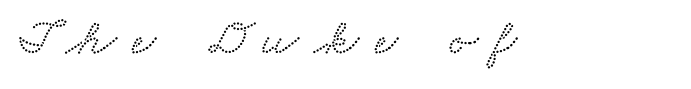
Q: Is the text underlined? A: No.
Q: Is the spacing between letters normal or unusually wide? A: Unusually wide.
Q: Width (condensed, normal, or wide)? A: Wide.
Q: Stroke contrast? A: Low.
Q: x-height? A: Small.
Q: Monospaced? A: No.
